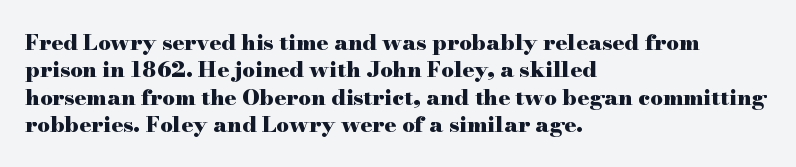
Only glyphs here, with clear space below each row. The type sits square on the baseline with zero lean. Short note: letters normally spaced. Summary of vertical rhythm: regular, with standard interline spacing. Thick stems and heavy bowls — unmistakably bold. Short and long lines alike share a common starting point at left.
